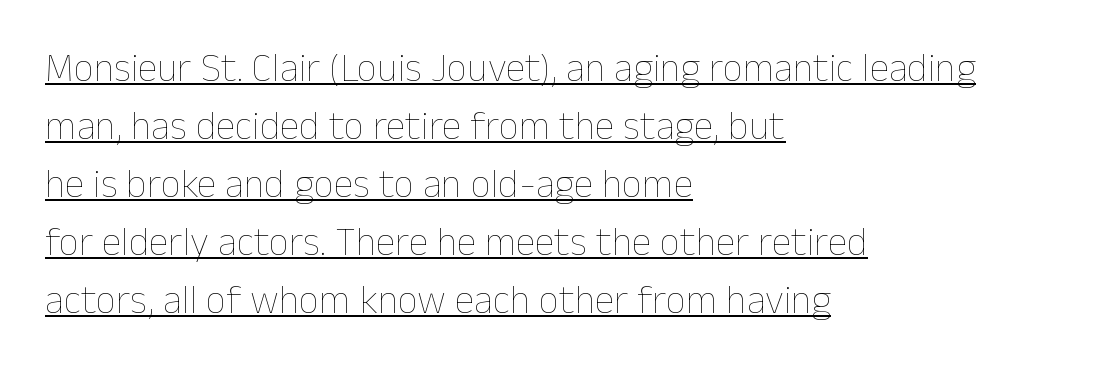
{"italic": "no", "bold": "no", "weight": "thin", "width": "normal", "stroke_contrast": "low", "x_height": "medium", "monospaced": "no", "underline": "yes", "align": "left", "line_spacing": "normal", "line_spacing_ratio": 1.45, "letter_spacing": "normal", "letter_spacing_em": 0.0, "glyph_px": 40}
